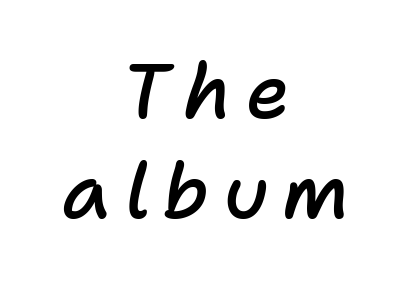
{"italic": "yes", "lean": "right", "slant_degrees": 11, "bold": "semi", "weight": "semibold", "width": "normal", "stroke_contrast": "low", "x_height": "medium", "monospaced": "no", "underline": "no", "align": "center", "line_spacing": "normal", "line_spacing_ratio": 1.31, "glyph_px": 76}
